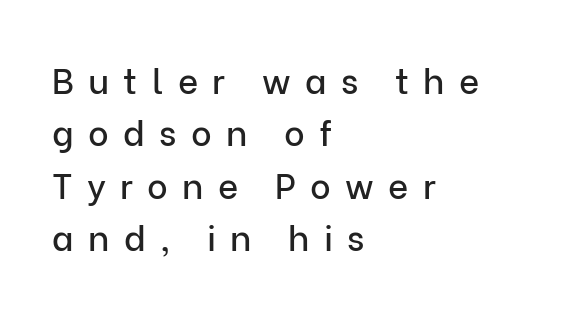
Interline gaps are of average width in this sample. Letters rest on an invisible, unmarked baseline. Upright lettering throughout. Letter spacing: wide. Is this a fixed-width face? No — the glyphs have proportional, varying widths. This rendering uses left alignment, leaving the right contour irregular.
